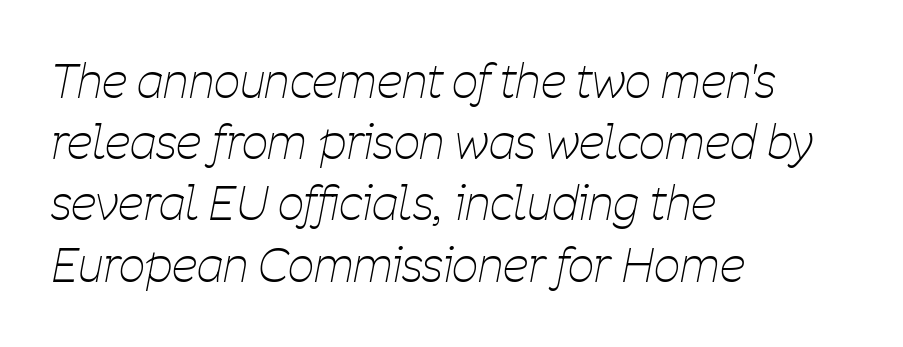
Compared with ordinary roman type, these characters are visibly tilted. Is the block centered? No — it sits flush against the left margin. Glyph-to-glyph distance matches everyday printed text. Words float on clear page, feet unadorned. Do the characters align in a grid? No, the font is proportional.
